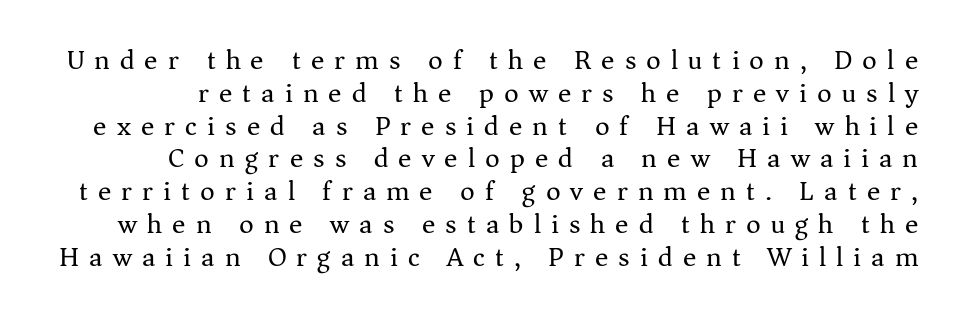
{"serif": "yes", "italic": "no", "bold": "no", "weight": "regular", "width": "normal", "stroke_contrast": "medium", "x_height": "medium", "monospaced": "no", "underline": "no", "align": "right", "line_spacing_ratio": 1.17, "letter_spacing": "wide", "letter_spacing_em": 0.36, "glyph_px": 28}
